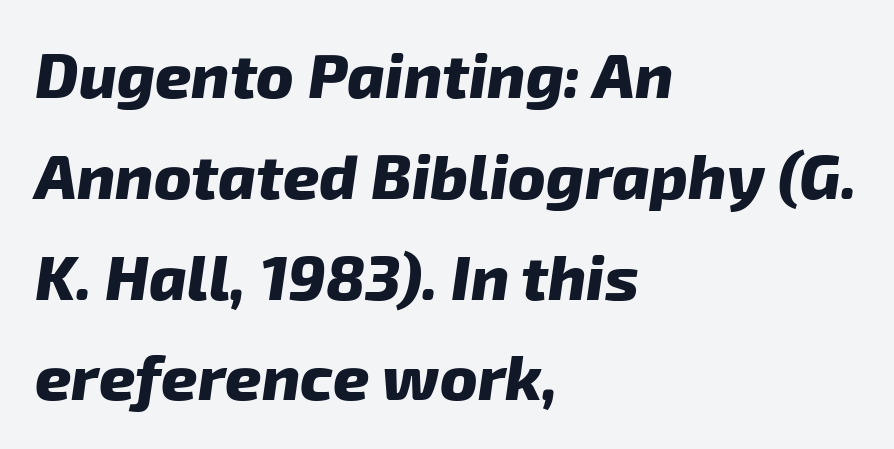
Q: Is the text bold? A: Yes.
Q: Is the text italic (slanted)? A: Yes, it leans right by about 8 degrees.
Q: Is the text underlined? A: No.
Q: How is the paragraph aligned? A: Left-aligned.
Q: Is the spacing between letters normal or unusually wide? A: Normal.
Q: Is the spacing between lines tight, normal or loose? A: Normal.
Q: Width (condensed, normal, or wide)? A: Normal.
Q: Stroke contrast? A: Low.
Q: x-height? A: Medium.
Q: Monospaced? A: No.
